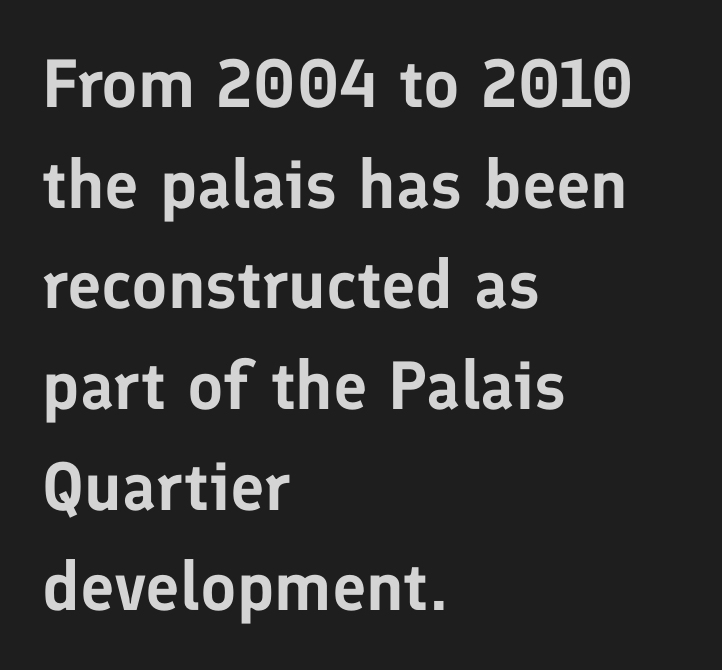
Q: Is the text italic (slanted)? A: No, it is upright.
Q: Is the typeface a serif or a sans-serif typeface? A: Sans-serif.
Q: Is the text underlined? A: No.
Q: How is the paragraph aligned? A: Left-aligned.
Q: Is the spacing between letters normal or unusually wide? A: Normal.
Q: Is the spacing between lines tight, normal or loose? A: Normal.
Q: Width (condensed, normal, or wide)? A: Normal.
Q: Stroke contrast? A: Low.
Q: x-height? A: Medium.
Q: Monospaced? A: No.
